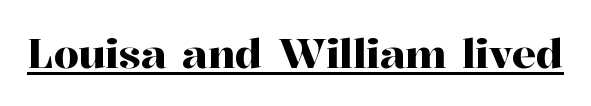
The image shows 40 px serif type, upright; set normal letter spacing, underlined; high stroke contrast and a medium x-height.
